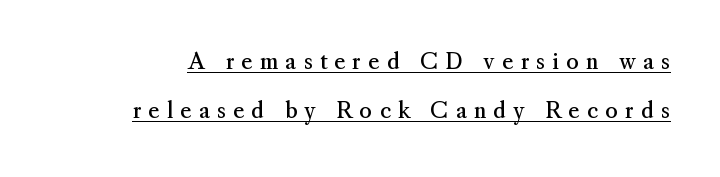
Q: Is the text bold? A: No.
Q: Is the text italic (slanted)? A: No, it is upright.
Q: Is the text underlined? A: Yes.
Q: Is the spacing between letters normal or unusually wide? A: Unusually wide.
Q: Is the spacing between lines tight, normal or loose? A: Loose.
